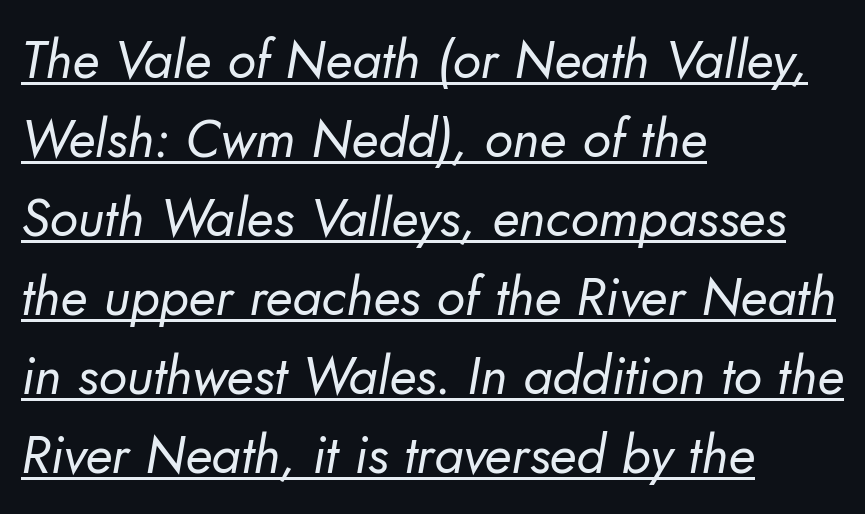
Q: Is the text bold? A: No.
Q: Is the typeface a serif or a sans-serif typeface? A: Sans-serif.
Q: Is the text underlined? A: Yes.
Q: How is the paragraph aligned? A: Left-aligned.
Q: Is the spacing between letters normal or unusually wide? A: Normal.
Q: Is the spacing between lines tight, normal or loose? A: Normal.
Q: Width (condensed, normal, or wide)? A: Normal.
Q: Stroke contrast? A: Low.
Q: x-height? A: Small.
Q: Monospaced? A: No.
